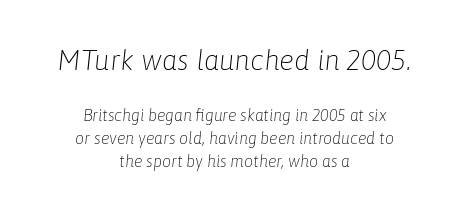
Posture: slanted. The compositor balanced each line on the midline. Vertical spacing — default. You get the large type first, then a drop to smaller type. Heaviness? Minimal to ordinary, like unemphasized prose.
